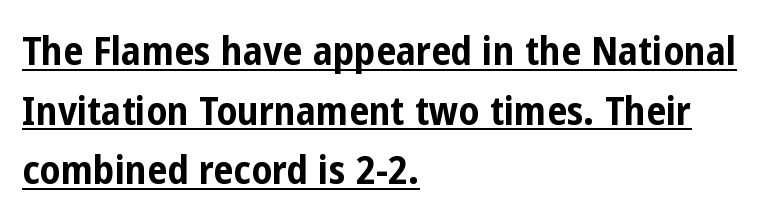
Q: Is the text bold? A: Yes.
Q: Is the text italic (slanted)? A: No, it is upright.
Q: Is the typeface a serif or a sans-serif typeface? A: Sans-serif.
Q: Is the text underlined? A: Yes.
Q: How is the paragraph aligned? A: Left-aligned.
Q: Is the spacing between letters normal or unusually wide? A: Normal.
Q: Is the spacing between lines tight, normal or loose? A: Normal.
Q: Width (condensed, normal, or wide)? A: Condensed.
Q: Stroke contrast? A: Low.
Q: x-height? A: Medium.
Q: Monospaced? A: No.
